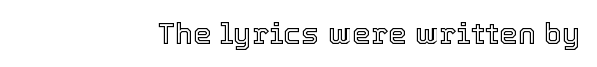
The image shows 30 px text type, upright; set right-aligned, normal letter spacing, not underlined; a medium x-height.
